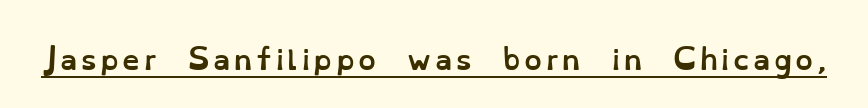
The image shows 28 px semibold type, upright; set underlined; low stroke contrast and a small x-height.
